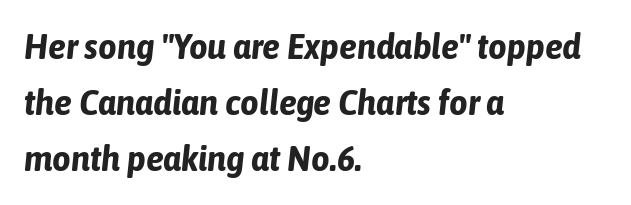
The image shows 36 px bold, condensed type, italic (leaning right); set left-aligned, normal line spacing (1.56x), normal letter spacing, not underlined; low stroke contrast and a medium x-height.
